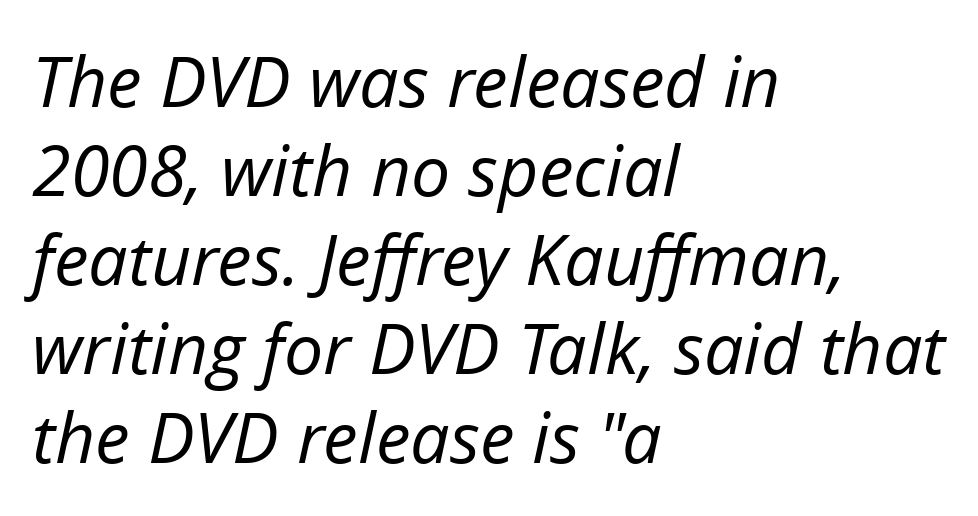
The designer left line spacing at the default. The strokes are not fattened; the text isn't bold. Descenders are the only things crossing below the line. Inter-character spacing is left at the font's built-in metrics.
